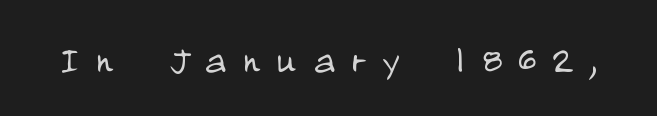
{"serif": "no", "italic": "no", "bold": "no", "weight": "light", "width": "condensed", "stroke_contrast": "low", "x_height": "large", "monospaced": "no", "underline": "no", "letter_spacing": "wide", "letter_spacing_em": 0.38, "glyph_px": 45}
